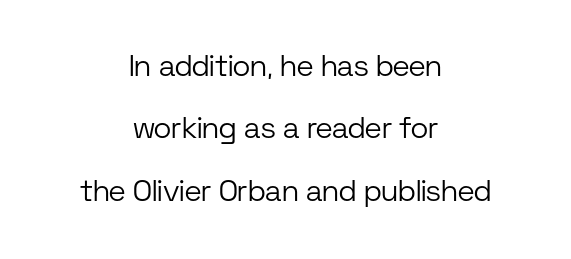
This sample uses a sans-serif face. A typesetter would call this proportional, since set widths differ per character. Students, observe: this is what heavily led, spacious text looks like. The whitespace from short lines is split evenly between both sides. Tracking here is standard; glyphs follow each other at the usual distance.
